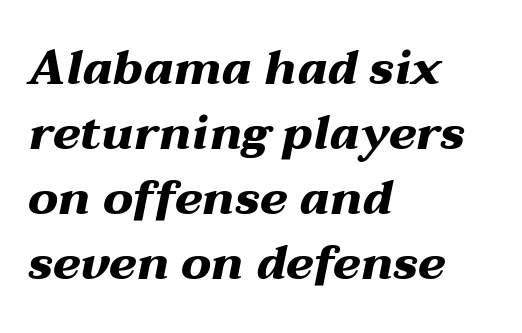
Q: Is the text bold? A: Yes.
Q: Is the text italic (slanted)? A: Yes, it leans right by about 12 degrees.
Q: Is the text underlined? A: No.
Q: How is the paragraph aligned? A: Left-aligned.
Q: Is the spacing between letters normal or unusually wide? A: Normal.
Q: Is the spacing between lines tight, normal or loose? A: Normal.
Q: Width (condensed, normal, or wide)? A: Wide.
Q: Stroke contrast? A: Medium.
Q: x-height? A: Medium.
Q: Monospaced? A: No.
